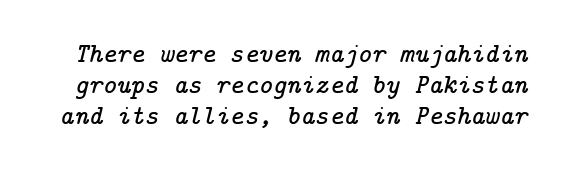
The image shows 27 px text type, italic (leaning right); set tight line spacing (1.15x), normal letter spacing, not underlined.
